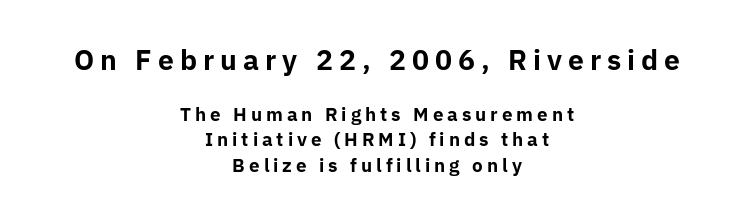
{"italic": "no", "bold": "yes", "underline": "no", "align": "center", "line_spacing": "normal", "line_spacing_ratio": 1.42, "letter_spacing": "wide", "letter_spacing_em": 0.22, "larger_block": "first", "size_ratio": 1.5, "glyph_px": 27}
